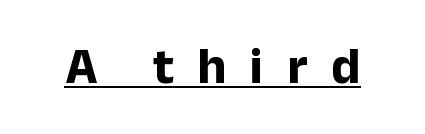
{"serif": "no", "italic": "no", "bold": "yes", "weight": "bold", "width": "normal", "stroke_contrast": "low", "x_height": "medium", "monospaced": "no", "underline": "yes", "letter_spacing": "wide", "letter_spacing_em": 0.47, "glyph_px": 51}
